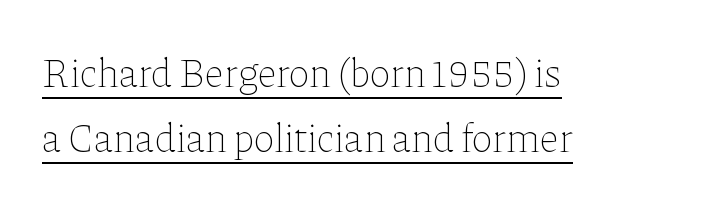
Q: Is the text bold? A: No.
Q: Is the text italic (slanted)? A: No, it is upright.
Q: Is the text underlined? A: Yes.
Q: How is the paragraph aligned? A: Left-aligned.
Q: Is the spacing between letters normal or unusually wide? A: Normal.
Q: Is the spacing between lines tight, normal or loose? A: Normal.
Q: Width (condensed, normal, or wide)? A: Normal.
Q: Stroke contrast? A: Low.
Q: x-height? A: Medium.
Q: Monospaced? A: No.
